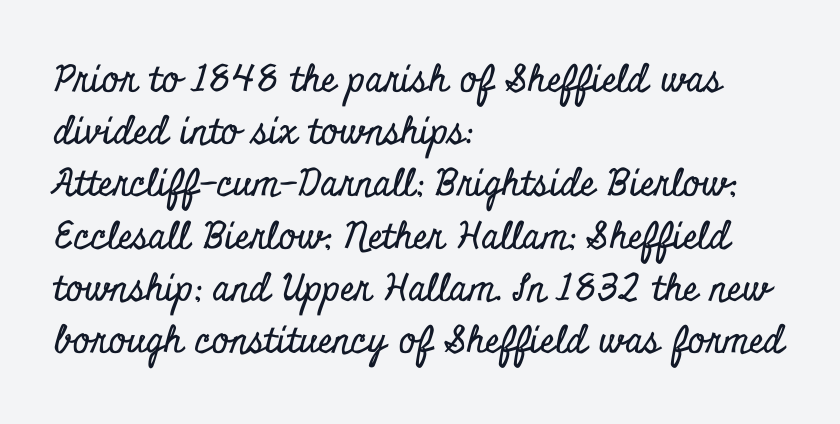
Q: Is the text italic (slanted)? A: Yes.
Q: Is the typeface a serif or a sans-serif typeface? A: Serif.
Q: Is the text underlined? A: No.
Q: How is the paragraph aligned? A: Left-aligned.
Q: Is the spacing between letters normal or unusually wide? A: Normal.
Q: Is the spacing between lines tight, normal or loose? A: Normal.
Q: Width (condensed, normal, or wide)? A: Condensed.
Q: Stroke contrast? A: Low.
Q: x-height? A: Small.
Q: Monospaced? A: No.
